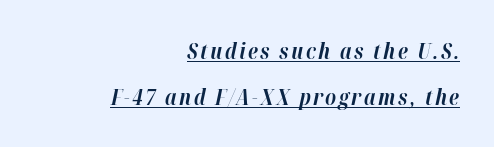
The rendering uses the underline text-decoration. Slant detected: the letters are inclined. Notice the wide empty band between every row — that's loose leading. Weight: bold.
